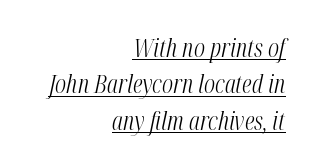
The rendering applies a slant to the glyphs. The block of text has a typical density, with ordinary space between rows. Typeset ragged left — the right edge is the straight one. Students, note that the glyphs here touch the page at normal intervals. The rendering uses the underline text-decoration.
